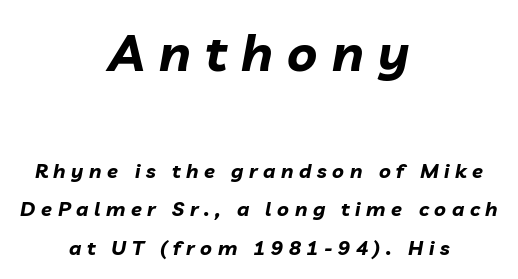
Q: Is the text bold? A: Yes.
Q: Is the text italic (slanted)? A: Yes, it leans right by about 10 degrees.
Q: Is the text underlined? A: No.
Q: How is the paragraph aligned? A: Centered.
Q: Is the spacing between letters normal or unusually wide? A: Unusually wide.
Q: Is the spacing between lines tight, normal or loose? A: Loose.
Q: Which block of text is set in a larger size, the first (top) or the second (bottom)? A: The first (top) one.
Q: Width (condensed, normal, or wide)? A: Normal.
Q: Stroke contrast? A: Low.
Q: x-height? A: Medium.
Q: Monospaced? A: No.
